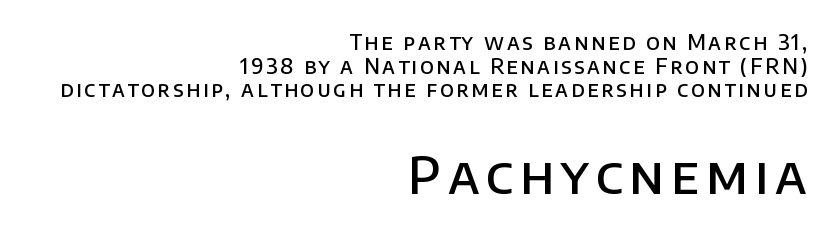
Proportional: the letters do not fall into vertical columns. Bare-footed words on every line. The designer went with a sans here, leaving each stem footless. One-word summary of the alignment: right. Rows of type sit shoulder to shoulder in the vertical direction. Typesetter's note — lower block bumped up in size, upper block left smaller.
